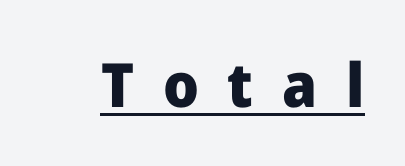
{"serif": "no", "italic": "no", "bold": "yes", "weight": "heavy", "width": "normal", "stroke_contrast": "low", "x_height": "medium", "monospaced": "no", "underline": "yes", "letter_spacing": "wide", "letter_spacing_em": 0.47, "glyph_px": 61}
